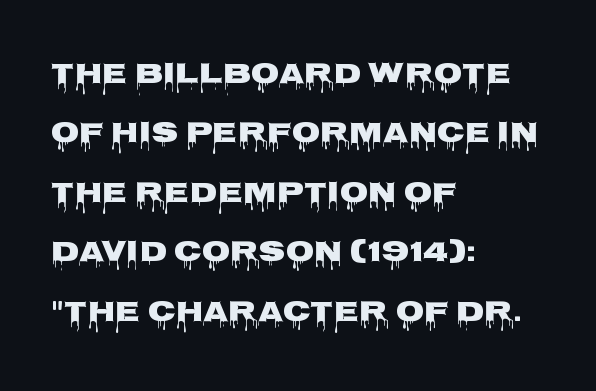
The characters display no serif detailing; their extremities are plain. Vertical spacing — loose. The passage shown is typed in a proportional face where columns would drift. Compared with a centered layout, this one pins lines to the left instead. The letterforms sit shoulder to shoulder at normal distance.
